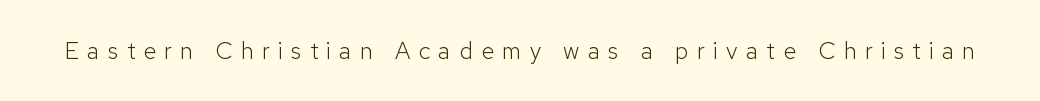
Q: Is the text bold? A: No.
Q: Is the text italic (slanted)? A: No, it is upright.
Q: Is the text underlined? A: No.
Q: Is the spacing between letters normal or unusually wide? A: Unusually wide.
